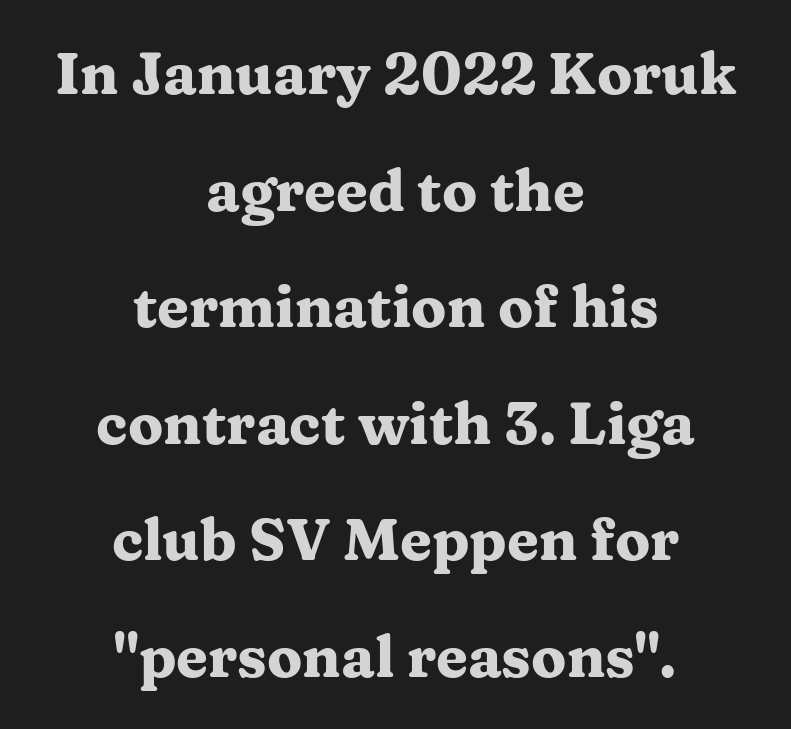
{"serif": "yes", "italic": "no", "bold": "yes", "weight": "heavy", "width": "wide", "stroke_contrast": "medium", "x_height": "medium", "monospaced": "no", "underline": "no", "align": "center", "line_spacing": "loose", "line_spacing_ratio": 2.01, "letter_spacing": "normal", "letter_spacing_em": 0.0, "glyph_px": 58}
